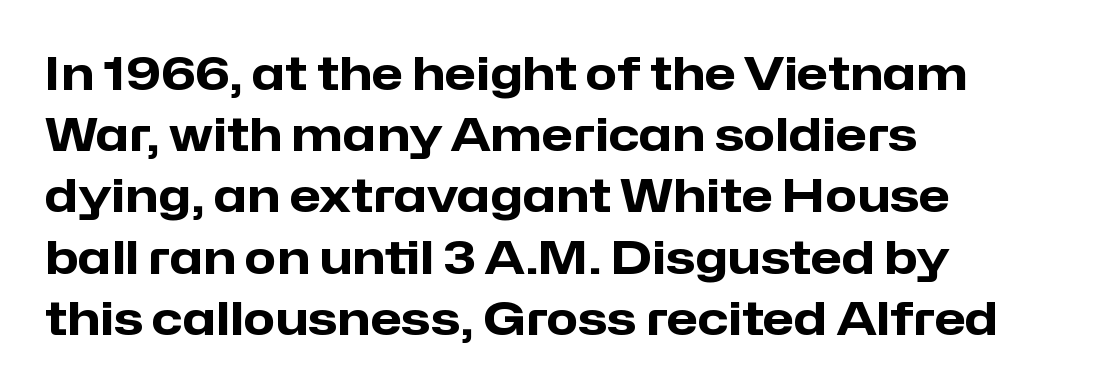
{"serif": "no", "italic": "no", "bold": "yes", "weight": "heavy", "width": "normal", "stroke_contrast": "low", "x_height": "medium", "monospaced": "no", "underline": "no", "align": "left", "line_spacing": "normal", "line_spacing_ratio": 1.33, "letter_spacing": "normal", "letter_spacing_em": 0.0, "glyph_px": 46}
